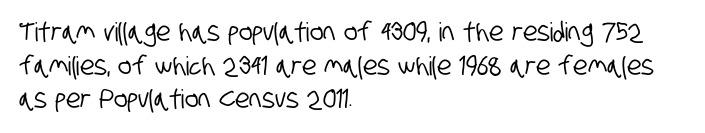
The image shows 26 px text type; set left-aligned, normal line spacing (1.29x), normal letter spacing, not underlined.
